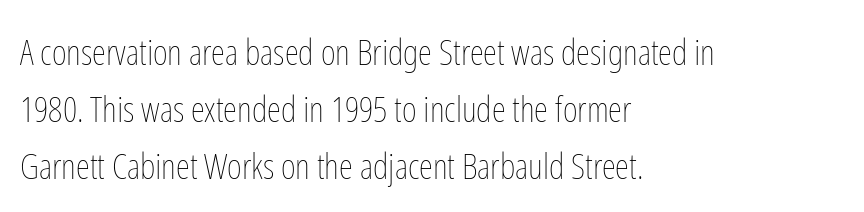
Q: Is the text bold? A: No.
Q: Is the text italic (slanted)? A: No, it is upright.
Q: Is the text underlined? A: No.
Q: How is the paragraph aligned? A: Left-aligned.
Q: Is the spacing between letters normal or unusually wide? A: Normal.
Q: Is the spacing between lines tight, normal or loose? A: Normal.
Q: Width (condensed, normal, or wide)? A: Condensed.
Q: Stroke contrast? A: Low.
Q: x-height? A: Medium.
Q: Monospaced? A: No.
